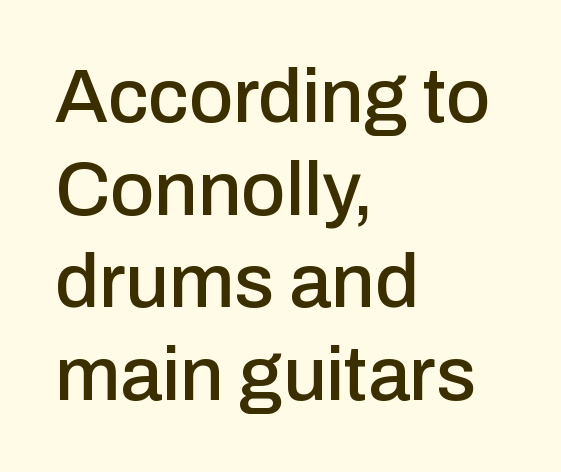
Q: Is the text italic (slanted)? A: No, it is upright.
Q: Is the typeface a serif or a sans-serif typeface? A: Sans-serif.
Q: Is the text underlined? A: No.
Q: How is the paragraph aligned? A: Left-aligned.
Q: Is the spacing between letters normal or unusually wide? A: Normal.
Q: Width (condensed, normal, or wide)? A: Normal.
Q: Stroke contrast? A: Low.
Q: x-height? A: Medium.
Q: Monospaced? A: No.
